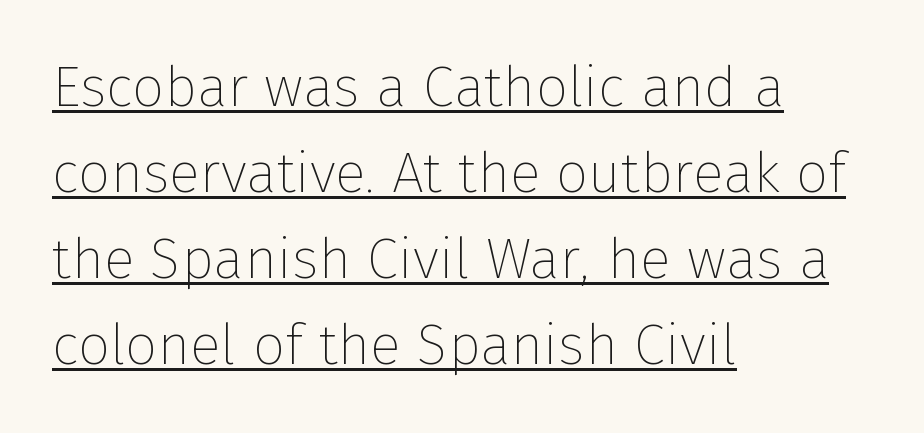
Q: Is the text bold? A: No.
Q: Is the text italic (slanted)? A: No, it is upright.
Q: Is the typeface a serif or a sans-serif typeface? A: Sans-serif.
Q: Is the text underlined? A: Yes.
Q: How is the paragraph aligned? A: Left-aligned.
Q: Is the spacing between letters normal or unusually wide? A: Normal.
Q: Is the spacing between lines tight, normal or loose? A: Normal.
Q: Width (condensed, normal, or wide)? A: Normal.
Q: Stroke contrast? A: Low.
Q: x-height? A: Medium.
Q: Monospaced? A: No.
